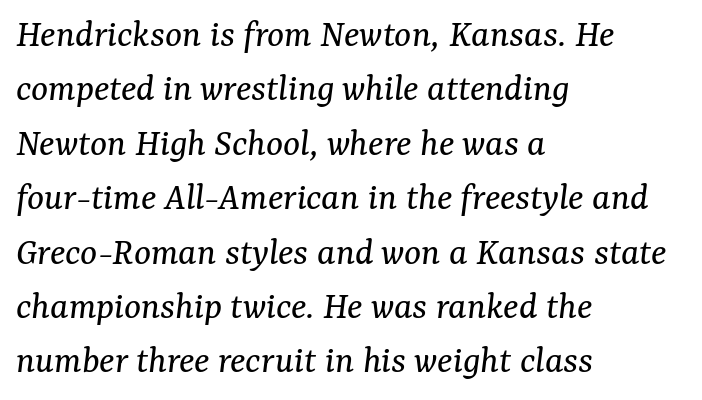
{"serif": "yes", "italic": "yes", "lean": "right", "slant_degrees": 7, "bold": "no", "weight": "regular", "width": "normal", "stroke_contrast": "medium", "x_height": "medium", "monospaced": "no", "underline": "no", "align": "left", "line_spacing": "normal", "line_spacing_ratio": 1.36, "letter_spacing": "normal", "letter_spacing_em": 0.0, "glyph_px": 40}
